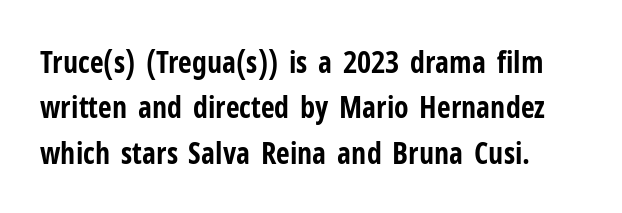
The image shows 30 px bold, condensed sans-serif type, upright; set normal line spacing (1.51x), normal letter spacing, not underlined; low stroke contrast and a medium x-height.
